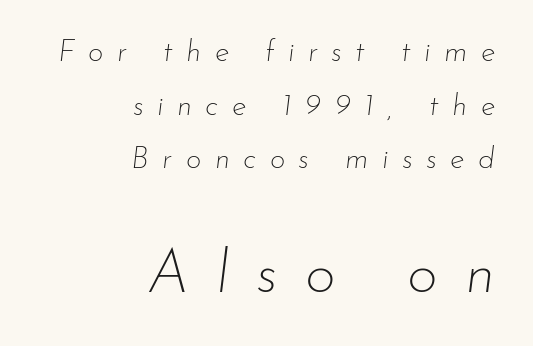
Q: Is the text bold? A: No.
Q: Is the text italic (slanted)? A: Yes, it leans right by about 7 degrees.
Q: Is the text underlined? A: No.
Q: How is the paragraph aligned? A: Right-aligned.
Q: Is the spacing between letters normal or unusually wide? A: Unusually wide.
Q: Which block of text is set in a larger size, the first (top) or the second (bottom)? A: The second (bottom) one.
Q: Width (condensed, normal, or wide)? A: Normal.
Q: Stroke contrast? A: Low.
Q: x-height? A: Small.
Q: Monospaced? A: No.
